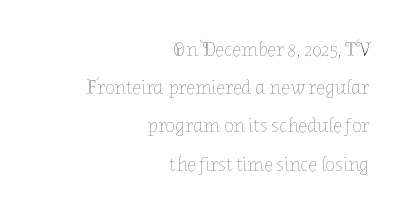
Q: Is the text bold? A: No.
Q: Is the text italic (slanted)? A: No, it is upright.
Q: Is the text underlined? A: No.
Q: How is the paragraph aligned? A: Right-aligned.
Q: Is the spacing between letters normal or unusually wide? A: Normal.
Q: Is the spacing between lines tight, normal or loose? A: Loose.
